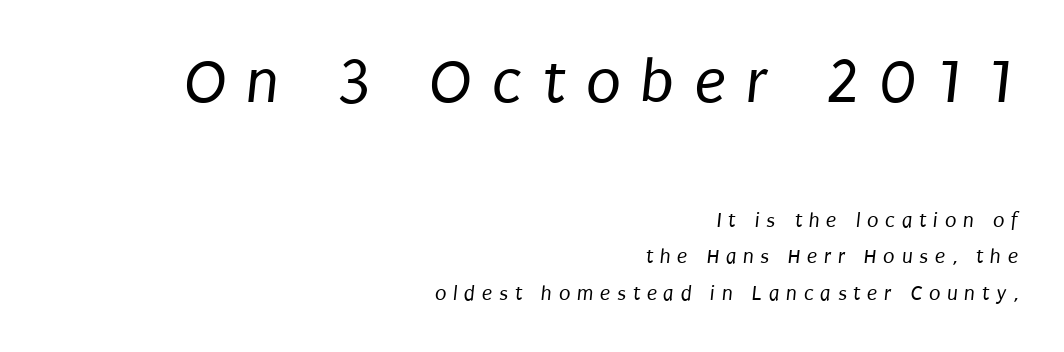
Q: Is the text bold? A: No.
Q: Is the typeface a serif or a sans-serif typeface? A: Sans-serif.
Q: Is the text underlined? A: No.
Q: How is the paragraph aligned? A: Right-aligned.
Q: Is the spacing between letters normal or unusually wide? A: Unusually wide.
Q: Which block of text is set in a larger size, the first (top) or the second (bottom)? A: The first (top) one.
Q: Width (condensed, normal, or wide)? A: Condensed.
Q: Stroke contrast? A: Low.
Q: x-height? A: Large.
Q: Monospaced? A: No.
